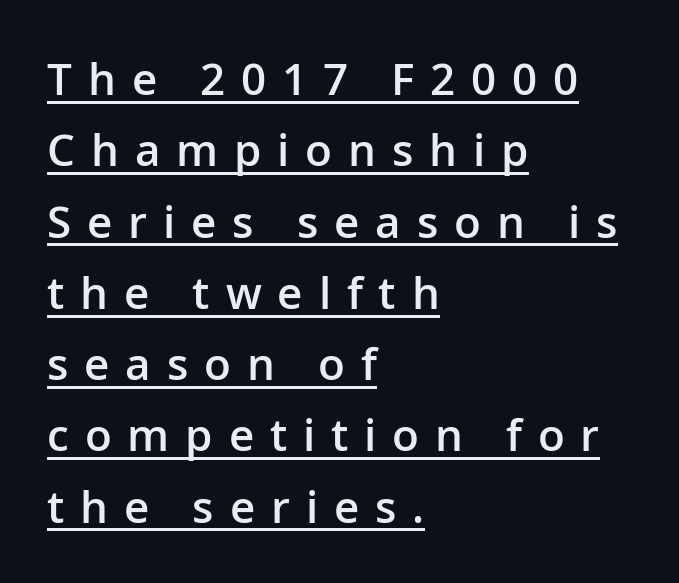
{"serif": "no", "italic": "no", "bold": "semi", "weight": "semibold", "width": "normal", "stroke_contrast": "low", "x_height": "medium", "monospaced": "no", "underline": "yes", "align": "left", "line_spacing": "normal", "line_spacing_ratio": 1.62, "letter_spacing": "wide", "letter_spacing_em": 0.36, "glyph_px": 44}
